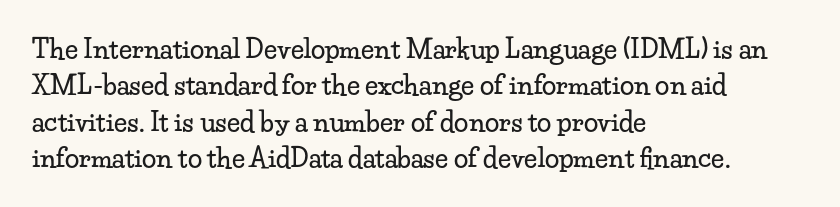
Each line starts at the same left margin while the right side varies. There is no visible air inserted between adjacent glyphs. Baseline-to-baseline distance is the conventional proportion of letter height. No italicization has been applied; the sample stays upright.
